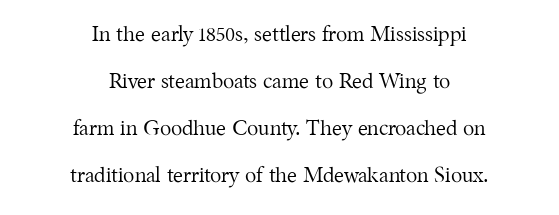
{"italic": "no", "bold": "no", "underline": "no", "align": "center", "line_spacing": "loose", "line_spacing_ratio": 2.24, "letter_spacing": "normal", "letter_spacing_em": 0.0, "glyph_px": 21}
